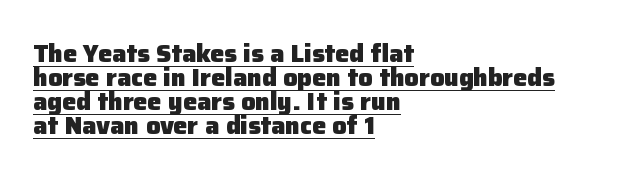
The letters stand upright; this is a roman face. These lines huddle together more closely than default settings would place them. Compared with undecorated copy, this sample adds a rule below the words. Reading down the block, your eye returns to a fixed left position each line. As a designer I'd log this as weight 700, bold. The tracking reads as untouched default to a designer's eye.
